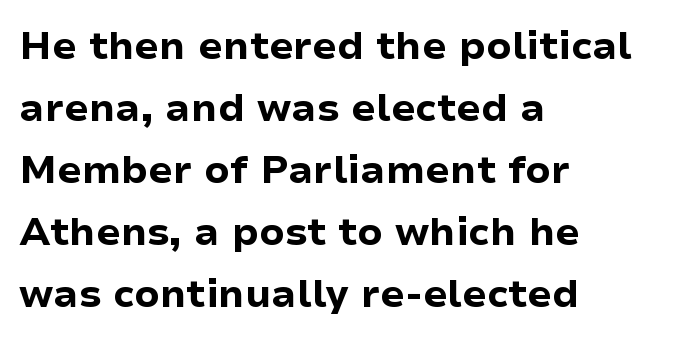
Q: Is the text bold? A: Yes.
Q: Is the text italic (slanted)? A: No, it is upright.
Q: Is the typeface a serif or a sans-serif typeface? A: Sans-serif.
Q: Is the text underlined? A: No.
Q: How is the paragraph aligned? A: Left-aligned.
Q: Is the spacing between letters normal or unusually wide? A: Normal.
Q: Is the spacing between lines tight, normal or loose? A: Normal.
Q: Width (condensed, normal, or wide)? A: Normal.
Q: Stroke contrast? A: Low.
Q: x-height? A: Medium.
Q: Monospaced? A: No.
